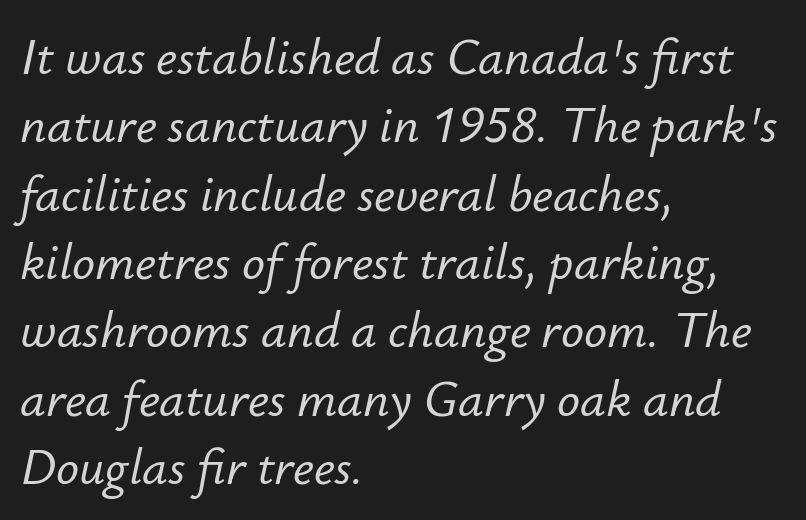
{"italic": "yes", "lean": "right", "slant_degrees": 12, "width": "normal", "stroke_contrast": "low", "x_height": "small", "monospaced": "no", "underline": "no", "align": "left", "line_spacing": "normal", "line_spacing_ratio": 1.34, "letter_spacing": "normal", "letter_spacing_em": 0.0, "glyph_px": 51}
